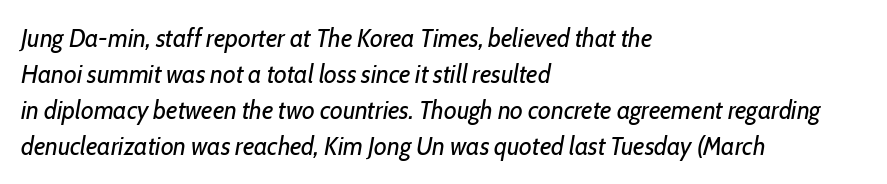
The image shows 26 px text type, italic (leaning right); set left-aligned, normal line spacing (1.39x), normal letter spacing, not underlined.
